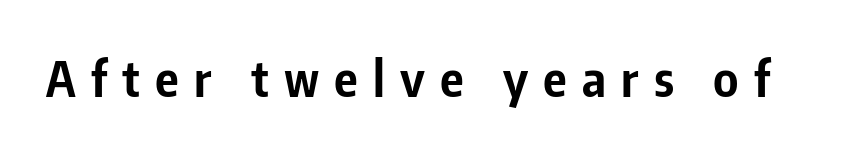
{"serif": "no", "italic": "no", "bold": "yes", "weight": "bold", "width": "condensed", "stroke_contrast": "low", "x_height": "medium", "monospaced": "no", "underline": "no", "letter_spacing": "wide", "letter_spacing_em": 0.31, "glyph_px": 49}
